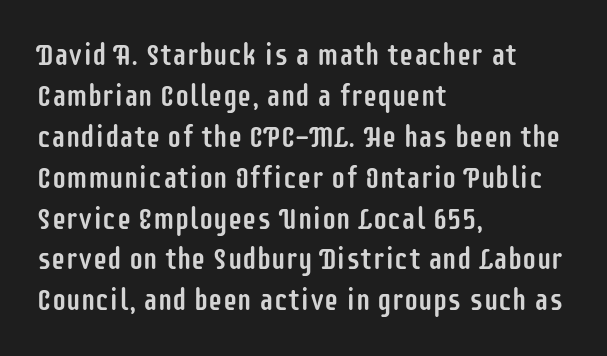
The image shows 29 px condensed sans-serif type, upright; set left-aligned, normal line spacing (1.41x), normal letter spacing, not underlined; low stroke contrast and a large x-height.
